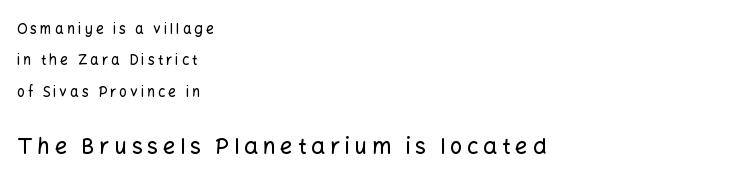
Q: Is the text italic (slanted)? A: No, it is upright.
Q: Is the text underlined? A: No.
Q: How is the paragraph aligned? A: Left-aligned.
Q: Is the spacing between letters normal or unusually wide? A: Unusually wide.
Q: Is the spacing between lines tight, normal or loose? A: Loose.
Q: Which block of text is set in a larger size, the first (top) or the second (bottom)? A: The second (bottom) one.
